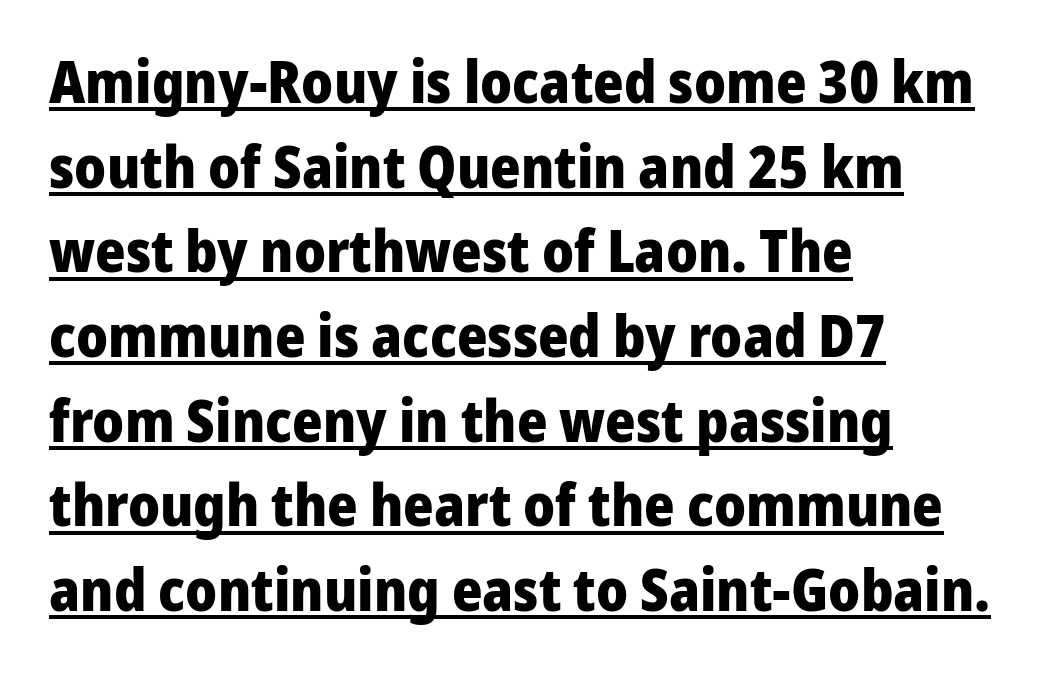
Q: Is the text bold? A: Yes.
Q: Is the text italic (slanted)? A: No, it is upright.
Q: Is the typeface a serif or a sans-serif typeface? A: Sans-serif.
Q: Is the text underlined? A: Yes.
Q: How is the paragraph aligned? A: Left-aligned.
Q: Is the spacing between letters normal or unusually wide? A: Normal.
Q: Is the spacing between lines tight, normal or loose? A: Normal.
Q: Width (condensed, normal, or wide)? A: Normal.
Q: Stroke contrast? A: Low.
Q: x-height? A: Medium.
Q: Monospaced? A: No.
